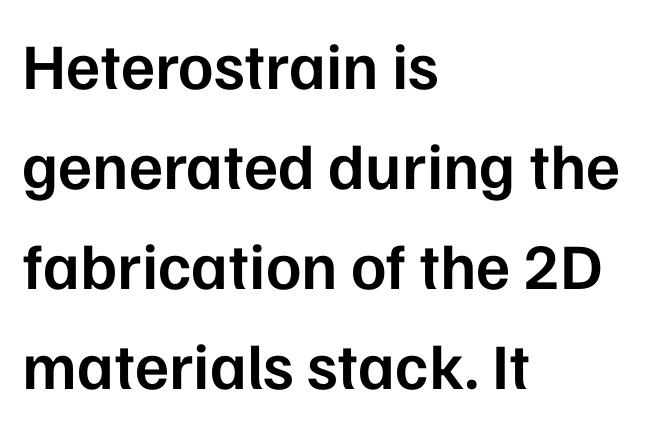
The image shows 65 px semibold sans-serif type, upright; set left-aligned, normal line spacing (1.54x), normal letter spacing, not underlined; low stroke contrast and a medium x-height.
